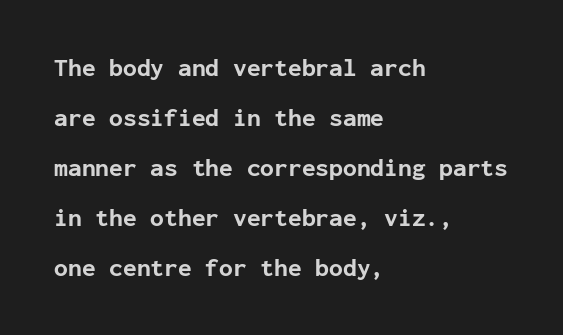
A classic flush-left, rag-right setting is used for this passage. This sample trades compactness for vertical openness between lines. Check the space under the baseline: it is left empty. Set as a true bold cut, around the 700 mark. Notice how the stems are strictly vertical — no italics here.
